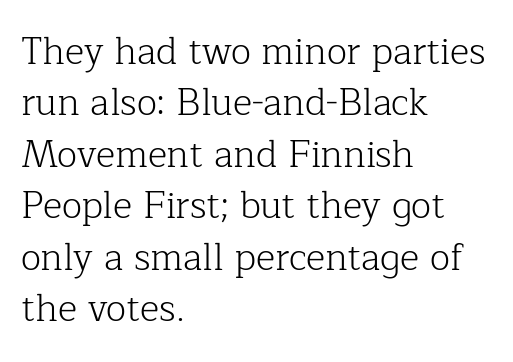
{"serif": "yes", "italic": "no", "bold": "no", "weight": "light", "width": "normal", "stroke_contrast": "low", "x_height": "medium", "monospaced": "no", "underline": "no", "align": "left", "line_spacing": "normal", "line_spacing_ratio": 1.39, "letter_spacing": "normal", "letter_spacing_em": 0.0, "glyph_px": 37}
